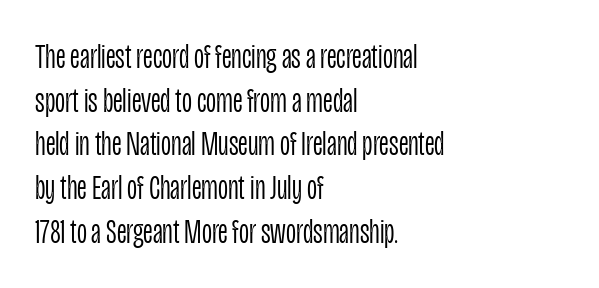
The image shows 35 px light, condensed sans-serif type, upright; set left-aligned, normal line spacing (1.25x), normal letter spacing, not underlined; low stroke contrast and a large x-height.
